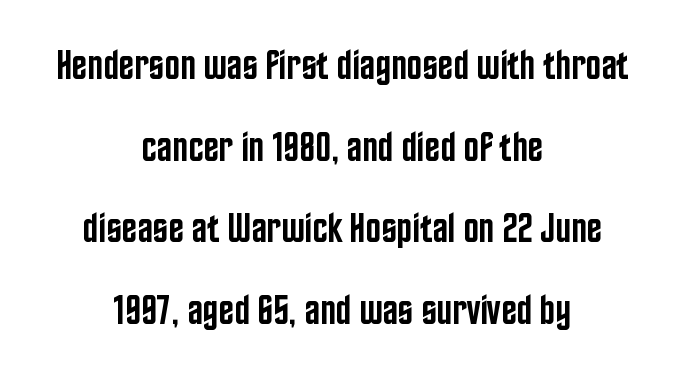
Lines of text with bare space underneath. The specimen reads as upright at a glance. Proportional: the letters do not fall into vertical columns. Notice the wide empty band between every row — that's loose leading. The text was rendered using a sans face with plain stroke endings. What weight is shown? A semibold, between regular and bold.
